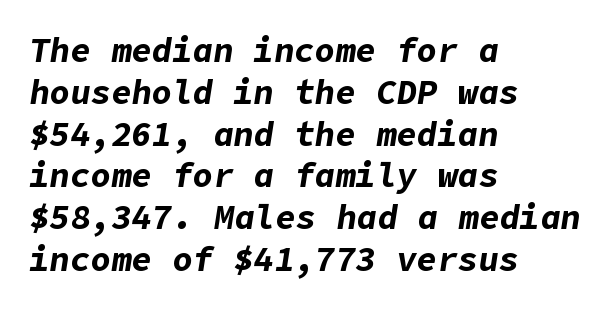
{"italic": "yes", "lean": "right", "slant_degrees": 9, "bold": "yes", "weight": "bold", "width": "normal", "stroke_contrast": "low", "x_height": "medium", "underline": "no", "align": "left", "line_spacing_ratio": 1.23, "letter_spacing": "normal", "letter_spacing_em": 0.0, "glyph_px": 34}
